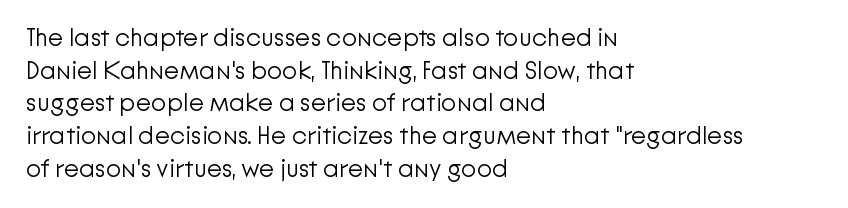
What's the leading like? Ordinary, nothing unusual. The passage shown has conventional tracking throughout. The typography opts for an upright posture over an oblique one. The passage is arranged the way most books set body copy — flush left.
